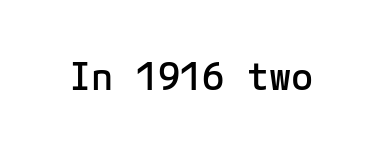
Q: Is the text bold? A: Semi-bold.
Q: Is the text italic (slanted)? A: No, it is upright.
Q: Is the typeface a serif or a sans-serif typeface? A: Sans-serif.
Q: Is the text underlined? A: No.
Q: Is the spacing between letters normal or unusually wide? A: Normal.
Q: Width (condensed, normal, or wide)? A: Normal.
Q: Stroke contrast? A: Low.
Q: x-height? A: Medium.
